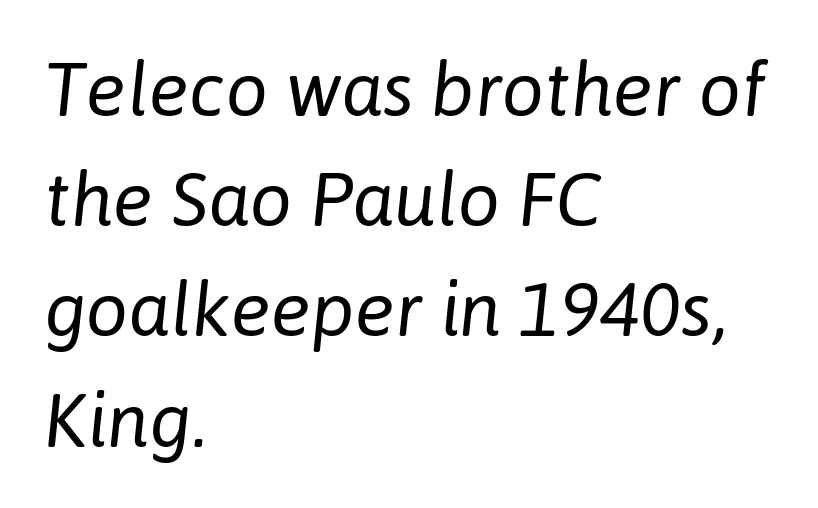
The image shows 75 px regular-weight type, italic (leaning right); set left-aligned, normal line spacing (1.47x), normal letter spacing, not underlined; low stroke contrast and a medium x-height.
